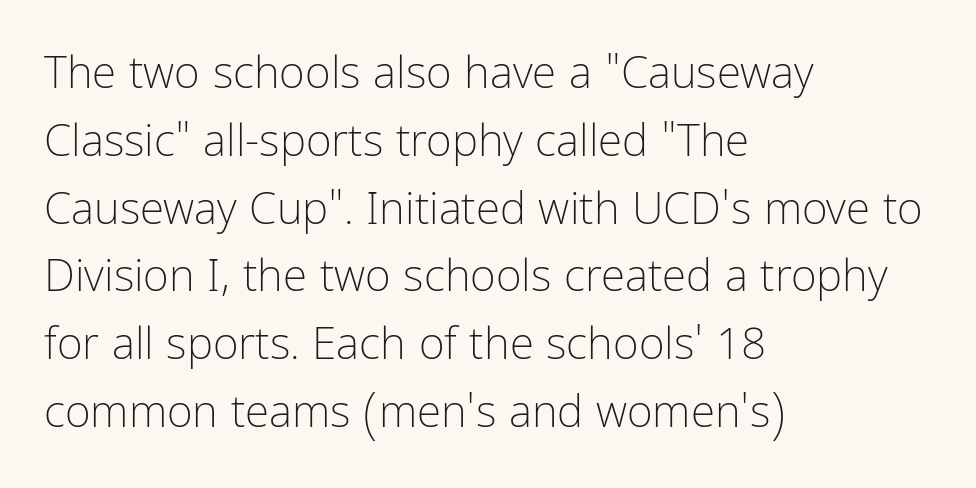
The tracking reads as untouched default to a designer's eye. Is this a sans? Yes — the strokes have no serifs. Summary of vertical rhythm: regular, with standard interline spacing. Any mark beneath the type? The region is blank. Proportional: the letters do not fall into vertical columns.
